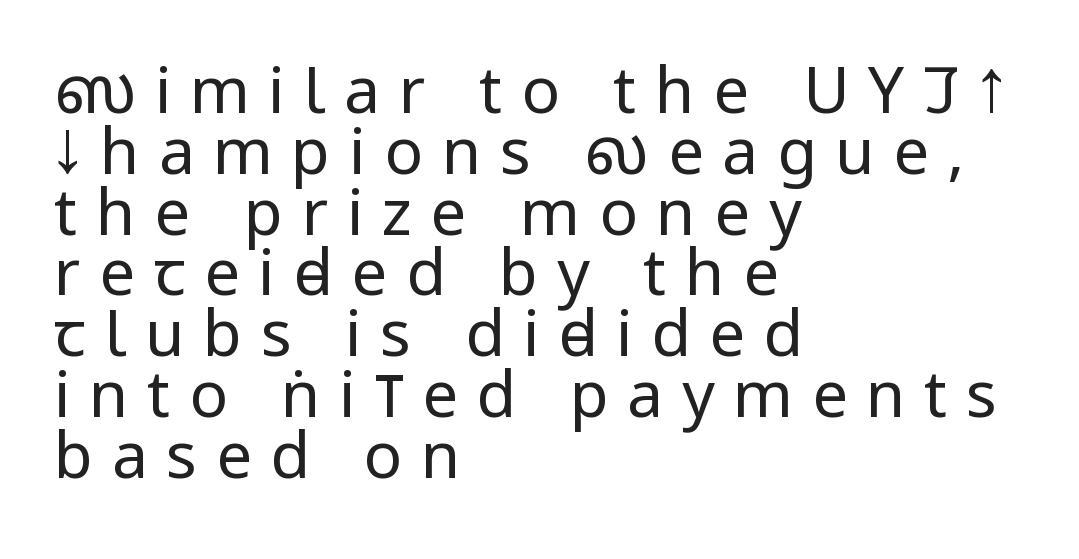
No chunkiness to these letters — they're not bold. A typesetter would mark this as roman, not italic. The type family on display is of the sans-serif kind. Varying glyph widths throughout — classic text-font behaviour.
